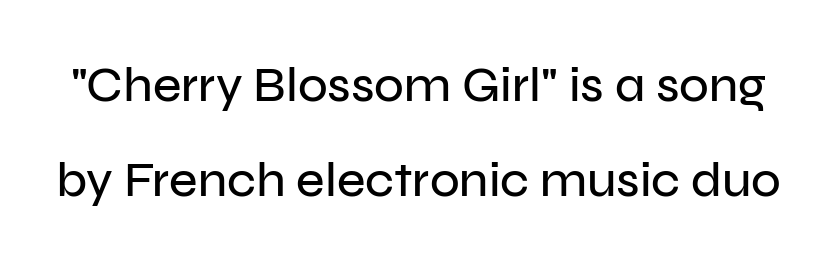
The words here are not underlined. The rendering uses a large line-height, opening up the rows. Nobody touched the tracking dial on this one. Is this a fixed-width face? No — the glyphs have proportional, varying widths.
